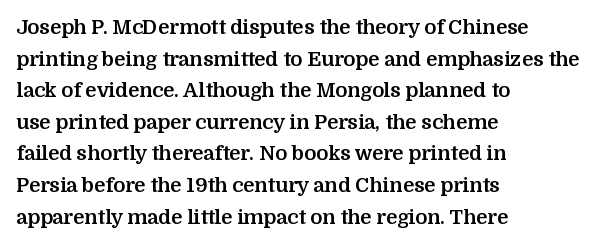
The image shows 20 px bold type, upright; set left-aligned, normal line spacing (1.58x), normal letter spacing, not underlined.
